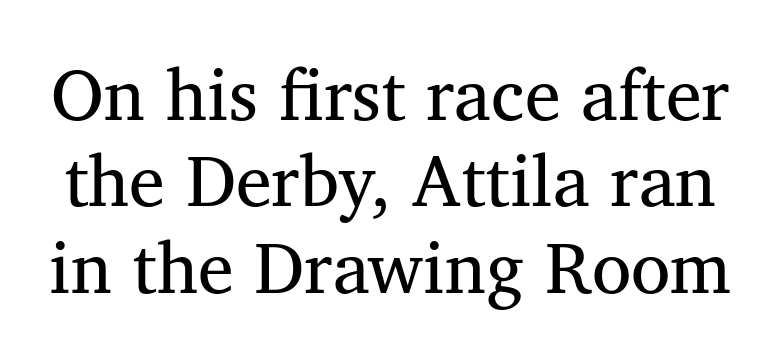
You can tell from the footed stems that serif type was used. Just letters on the line, the space beneath them empty. No extra ink here — the face is not bold. A roman cut, with each character standing at attention.
